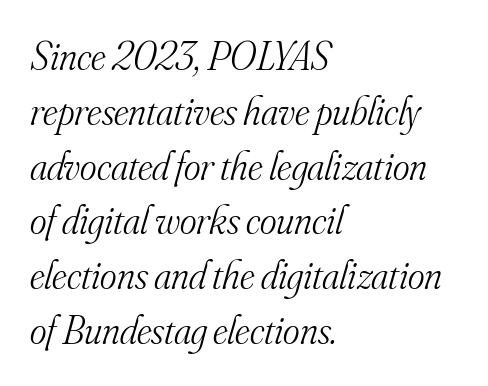
Here the designer chose a conventional face with non-uniform glyph widths. Every character sits at an angle, as italics do. Glance below the letters and you will spot only blank space. Letters have the restrained weight of plain body copy at most. Every row of glyphs begins at an identical x-position on the left.
